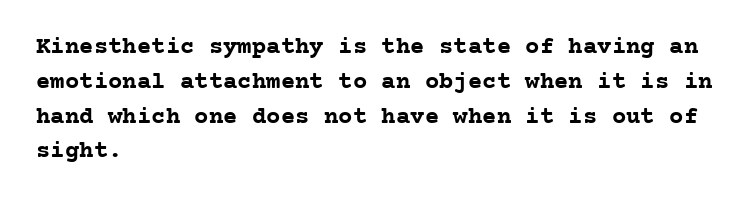
{"italic": "no", "bold": "yes", "underline": "no", "align": "left", "line_spacing": "normal", "line_spacing_ratio": 1.45, "letter_spacing": "normal", "letter_spacing_em": 0.0, "glyph_px": 24}
